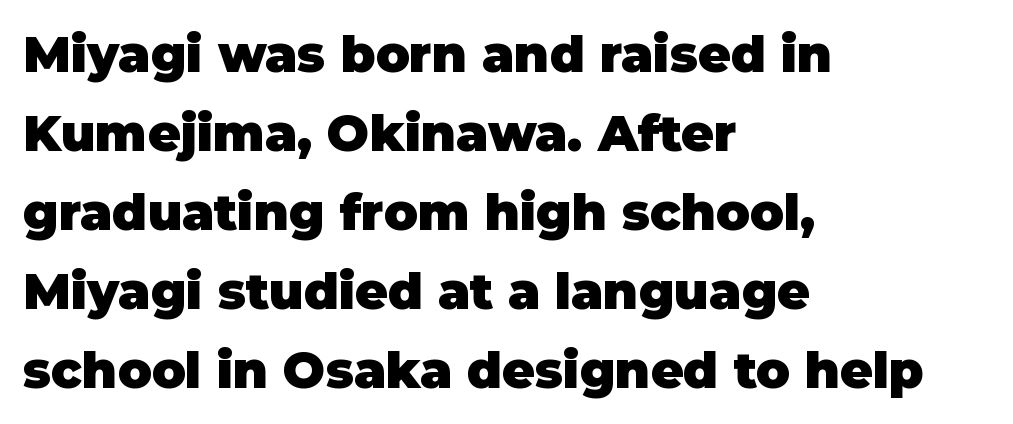
The image shows 50 px heavy sans-serif type, upright; set left-aligned, normal line spacing (1.58x), normal letter spacing, not underlined; low stroke contrast and a large x-height.
